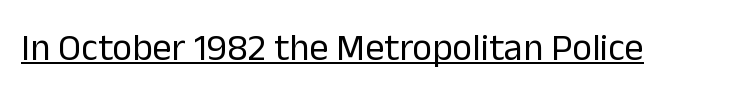
Q: Is the text bold? A: No.
Q: Is the text italic (slanted)? A: No, it is upright.
Q: Is the typeface a serif or a sans-serif typeface? A: Sans-serif.
Q: Is the text underlined? A: Yes.
Q: Is the spacing between letters normal or unusually wide? A: Normal.
Q: Width (condensed, normal, or wide)? A: Normal.
Q: Stroke contrast? A: Low.
Q: x-height? A: Medium.
Q: Monospaced? A: No.
